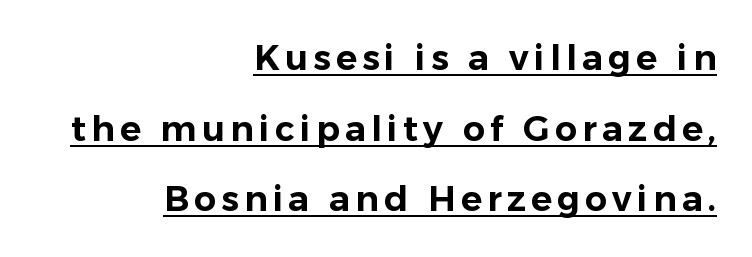
The image shows 35 px sans-serif type, upright; set right-aligned, loose line spacing (2.02x), underlined; low stroke contrast and a medium x-height.
